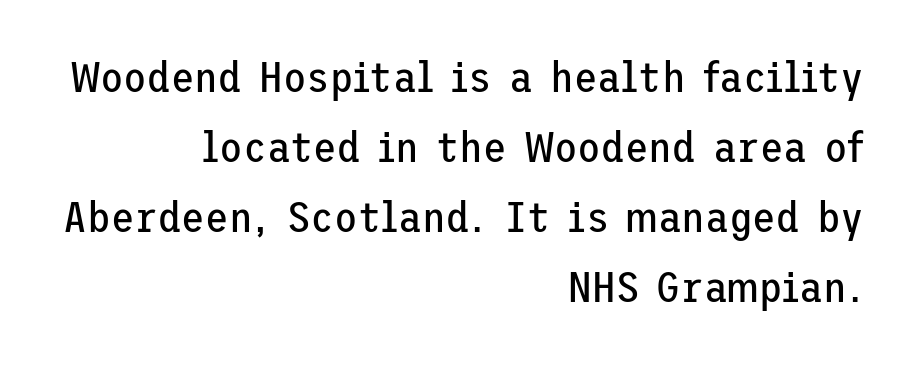
Stems here are at most as thick as an everyday book face. This is roman type, the default non-slanted kind. The letters sit at their default tracking, neither squeezed nor spread. The typesetter chose a ragged-left arrangement here. Students, observe: this is what conventionally led text looks like. Glance below the letters and you will spot only blank space.
